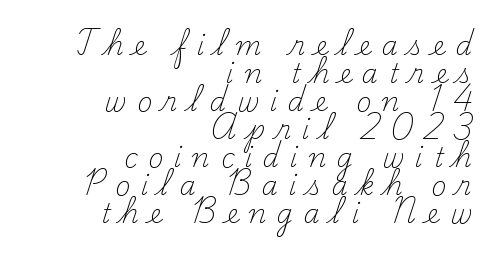
Rows of type sit shoulder to shoulder in the vertical direction. Layout note: lines flush right. Honestly, there is no underline to notice here at all. What stands out about the letter spacing? Its width — letters are far apart.
